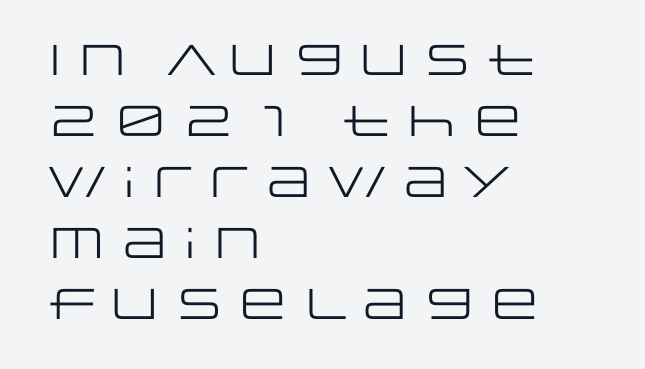
The image shows 43 px regular-weight, wide sans-serif type, upright; set left-aligned, normal line spacing (1.42x), normal letter spacing, not underlined; low stroke contrast and a large x-height.
